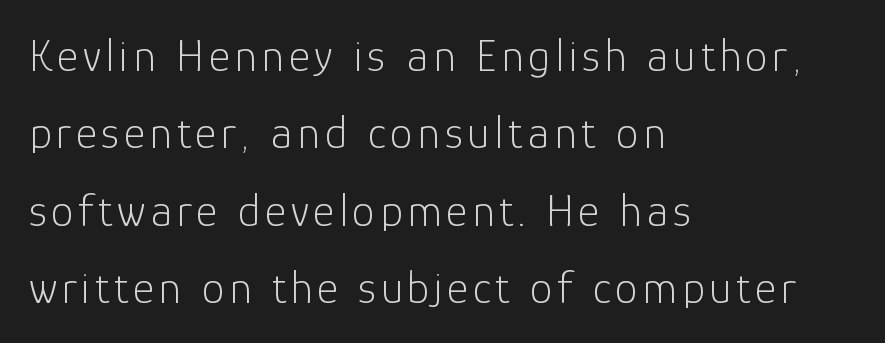
The image shows 46 px light sans-serif type, upright; set left-aligned, normal line spacing (1.68x), not underlined; low stroke contrast and a medium x-height.
